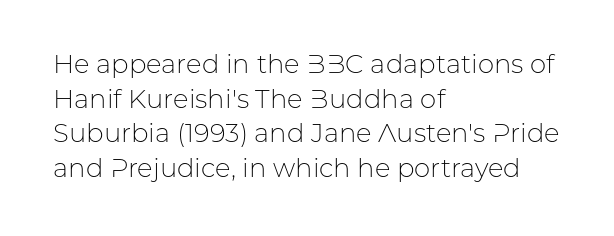
Q: Is the text bold? A: No.
Q: Is the text italic (slanted)? A: No, it is upright.
Q: Is the text underlined? A: No.
Q: How is the paragraph aligned? A: Left-aligned.
Q: Is the spacing between letters normal or unusually wide? A: Normal.
Q: Is the spacing between lines tight, normal or loose? A: Normal.
